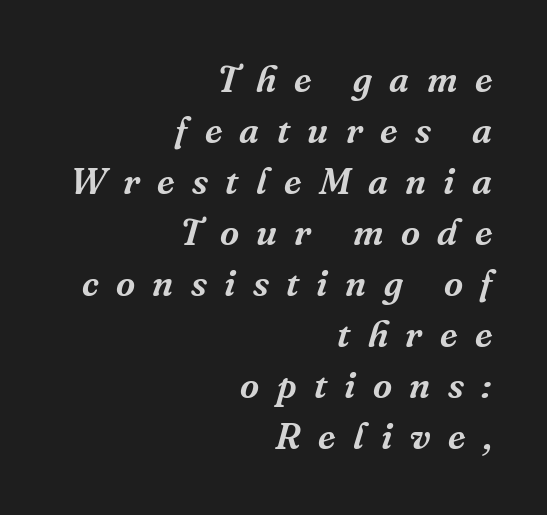
Letter spacing: wide. Each new line begins a customary step beneath the previous one. This rendering employs a face with finishing strokes, i.e., a serif. Has an underline been added? It has not. You can tell it's italic because the verticals aren't actually vertical. Character widths vary here, with narrow letters taking less room than wide ones.
